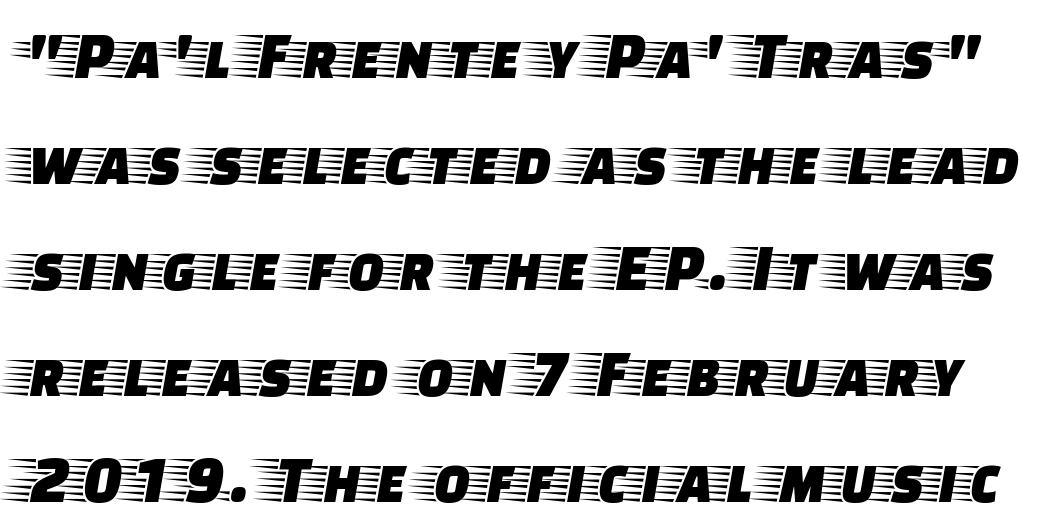
The image shows 68 px wide serif type; set normal line spacing (1.56x), normal letter spacing, not underlined; low stroke contrast and a large x-height.
